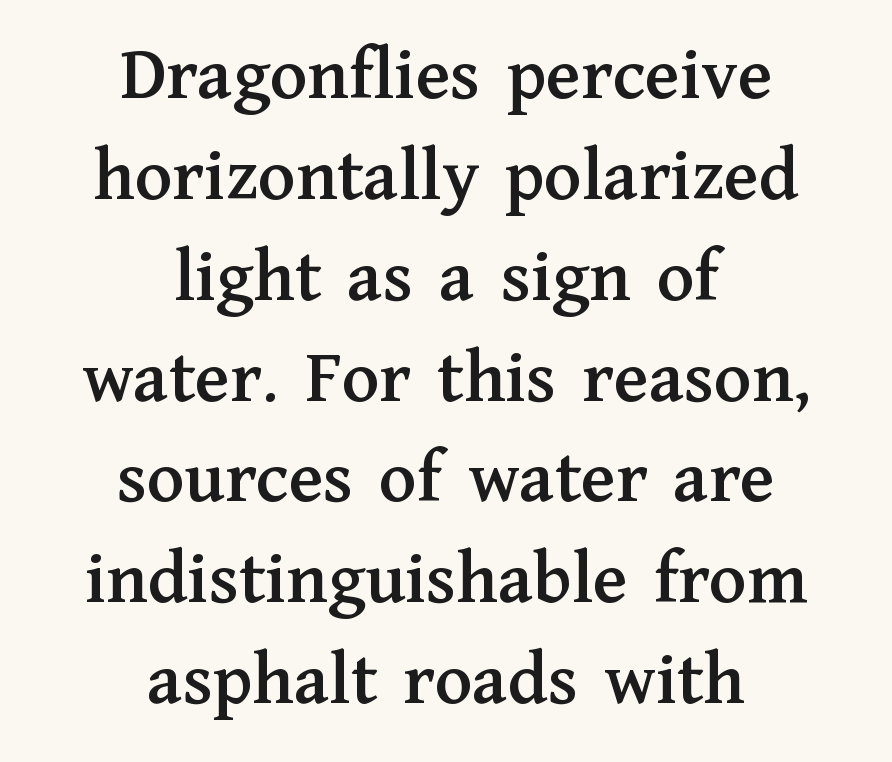
The image shows 77 px serif type, upright; set centered, normal line spacing (1.31x), normal letter spacing, not underlined; medium stroke contrast and a medium x-height.
